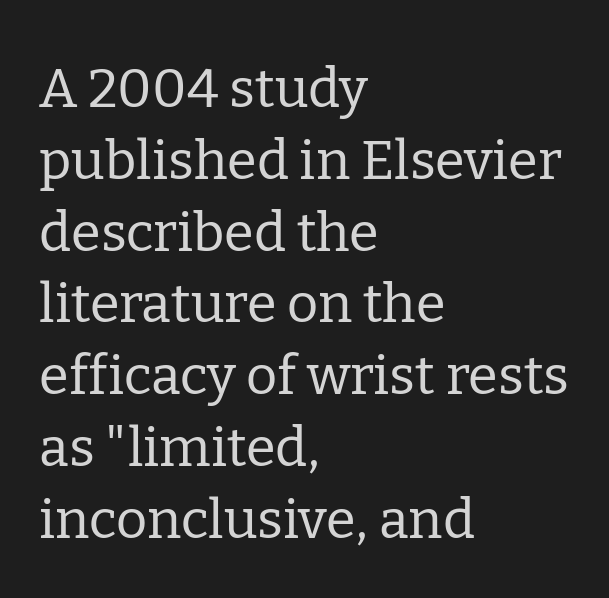
Q: Is the text bold? A: No.
Q: Is the text italic (slanted)? A: No, it is upright.
Q: Is the typeface a serif or a sans-serif typeface? A: Serif.
Q: Is the text underlined? A: No.
Q: How is the paragraph aligned? A: Left-aligned.
Q: Is the spacing between letters normal or unusually wide? A: Normal.
Q: Is the spacing between lines tight, normal or loose? A: Normal.
Q: Width (condensed, normal, or wide)? A: Normal.
Q: Stroke contrast? A: Low.
Q: x-height? A: Medium.
Q: Monospaced? A: No.
